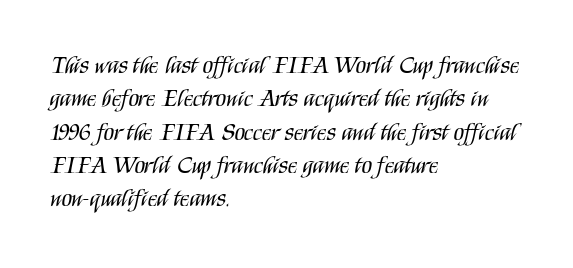
The image shows 24 px text type; set left-aligned, normal line spacing (1.39x), normal letter spacing, not underlined.
